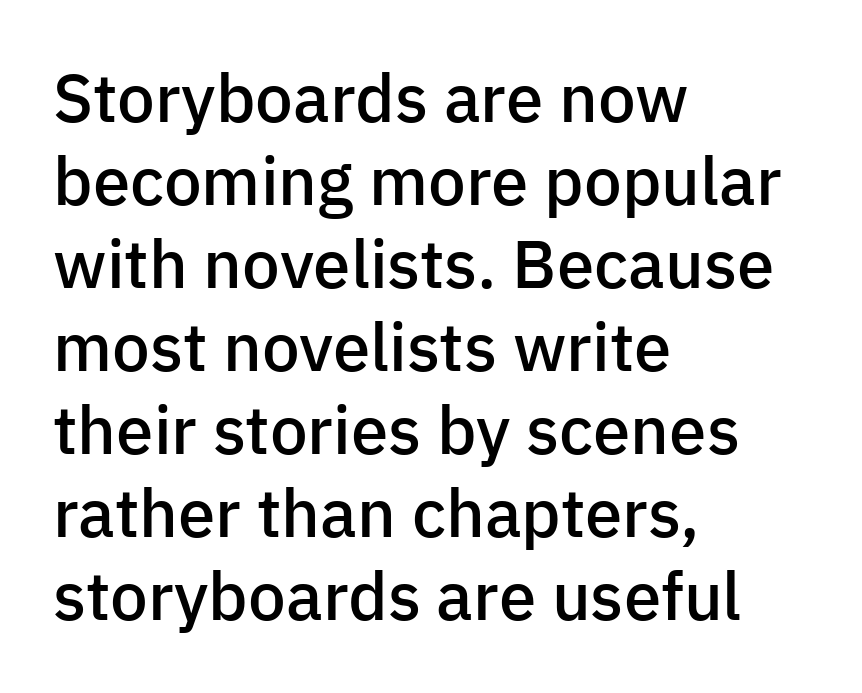
The image shows 67 px semibold sans-serif type, upright; set left-aligned, line spacing 1.24x, normal letter spacing, not underlined; low stroke contrast and a medium x-height.
